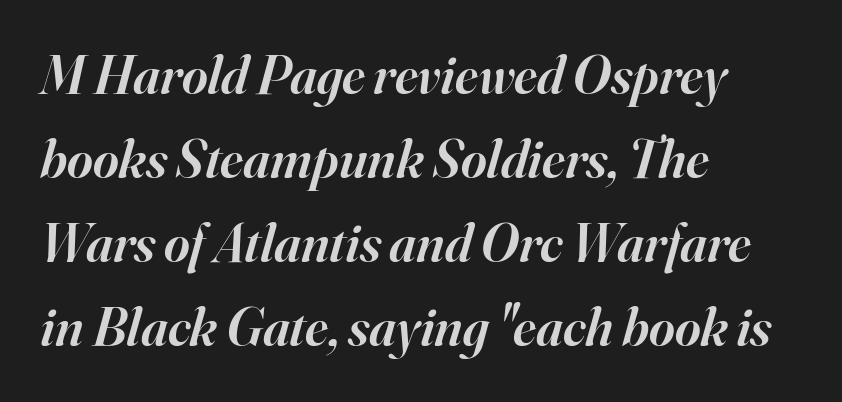
The image shows 55 px semibold serif type, italic (leaning right); set left-aligned, normal line spacing (1.53x), normal letter spacing, not underlined; high stroke contrast and a small x-height.
